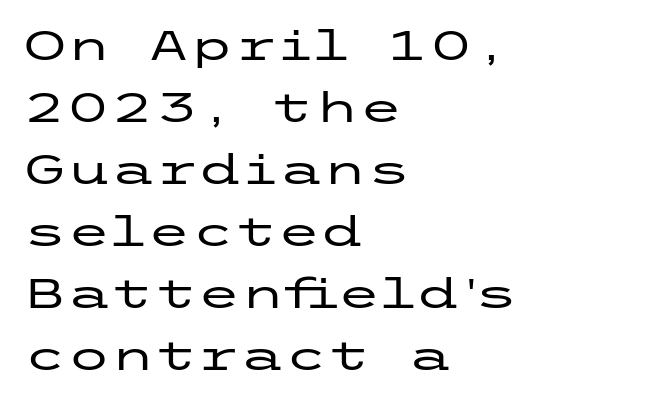
Casual observation: everything's shoved over to the left. Successive baselines arrive at the customary interval. The typeface chosen for these lines omits serifs. Words float on clear page, feet unadorned.
